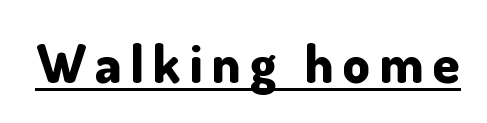
Q: Is the text bold? A: Yes.
Q: Is the text italic (slanted)? A: No, it is upright.
Q: Is the typeface a serif or a sans-serif typeface? A: Sans-serif.
Q: Is the text underlined? A: Yes.
Q: Width (condensed, normal, or wide)? A: Normal.
Q: Stroke contrast? A: Low.
Q: x-height? A: Small.
Q: Monospaced? A: No.
